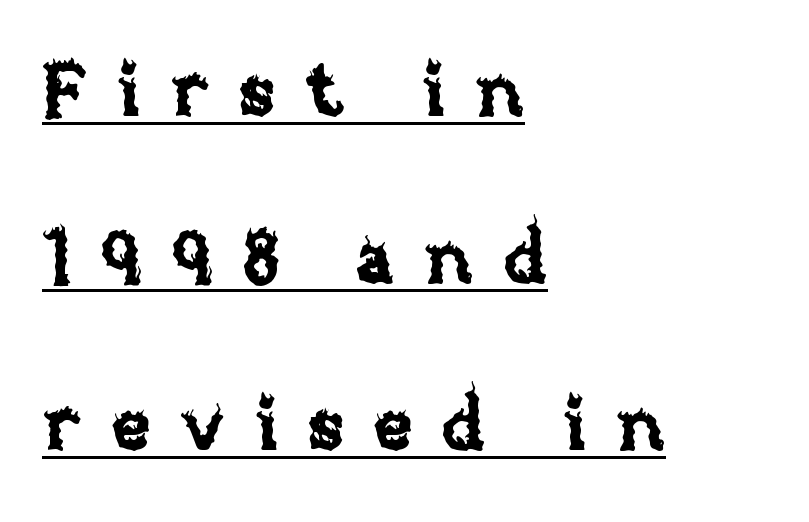
The image shows 74 px text type, upright; set left-aligned, loose line spacing (2.26x), unusually wide letter spacing (+0.4 em), underlined; low stroke contrast and a large x-height.
